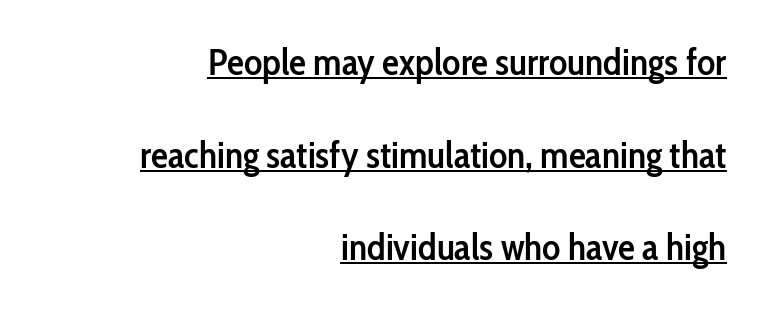
{"serif": "no", "italic": "no", "bold": "semi", "weight": "semibold", "width": "condensed", "stroke_contrast": "low", "x_height": "medium", "monospaced": "no", "underline": "yes", "align": "right", "line_spacing": "loose", "line_spacing_ratio": 2.44, "letter_spacing": "normal", "letter_spacing_em": 0.0, "glyph_px": 38}
